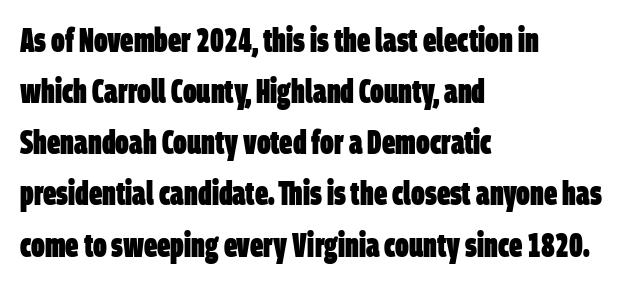
{"serif": "no", "bold": "yes", "weight": "heavy", "width": "condensed", "stroke_contrast": "low", "x_height": "large", "monospaced": "no", "underline": "no", "align": "left", "line_spacing": "normal", "line_spacing_ratio": 1.55, "letter_spacing": "normal", "letter_spacing_em": 0.0, "glyph_px": 33}
